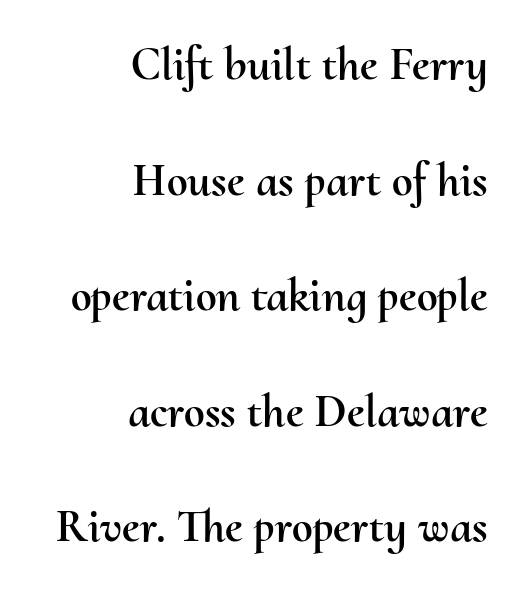
This is roman type, the default non-slanted kind. Vertical spacing — loose. Do the characters align in a grid? No, the font is proportional. Standard letterfit; no display-style spreading of the glyphs. The words here are not underlined. Leftover space on each line is placed entirely before the opening word.
